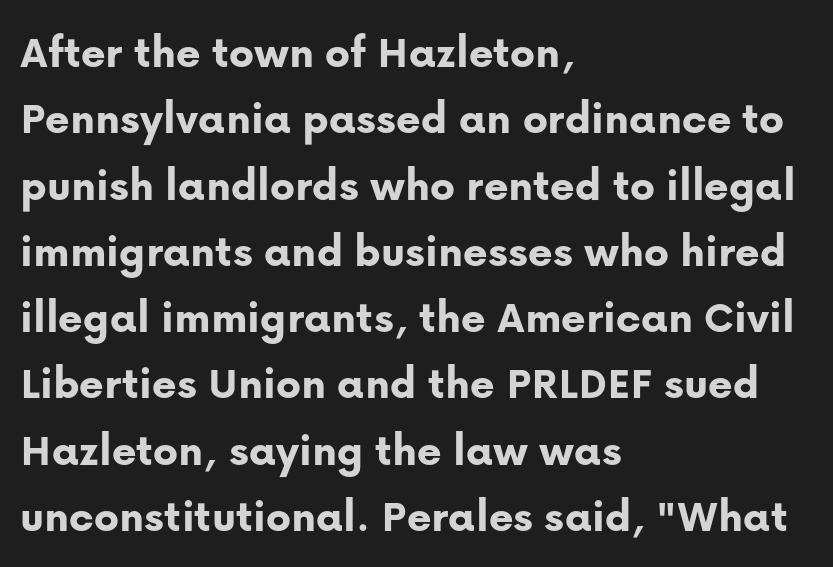
{"serif": "no", "italic": "no", "bold": "yes", "weight": "bold", "width": "normal", "stroke_contrast": "low", "x_height": "medium", "monospaced": "no", "underline": "no", "align": "left", "line_spacing": "normal", "line_spacing_ratio": 1.41, "letter_spacing": "normal", "letter_spacing_em": 0.0, "glyph_px": 47}
